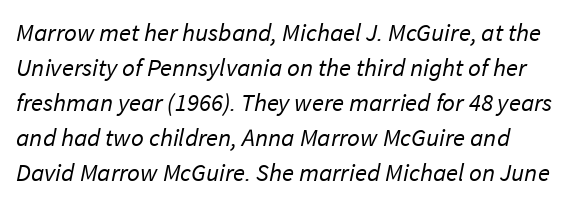
Q: Is the text bold? A: No.
Q: Is the text underlined? A: No.
Q: Is the spacing between letters normal or unusually wide? A: Normal.
Q: Is the spacing between lines tight, normal or loose? A: Normal.
